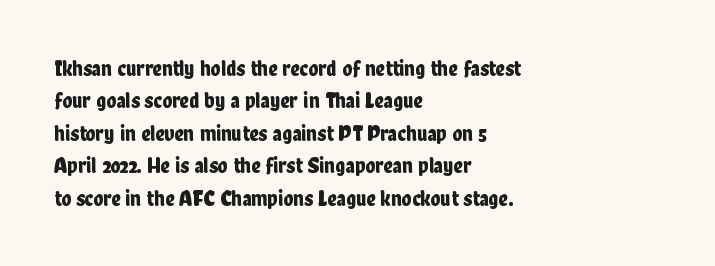
{"italic": "no", "underline": "no", "align": "left", "line_spacing": "normal", "line_spacing_ratio": 1.41, "letter_spacing": "normal", "letter_spacing_em": 0.0, "glyph_px": 23}
